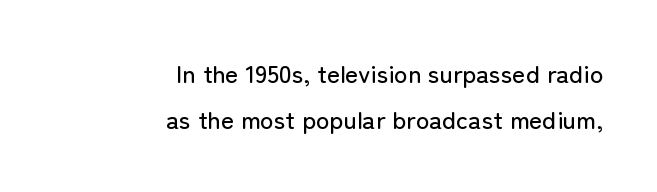
{"italic": "no", "underline": "no", "align": "right", "line_spacing_ratio": 1.85, "letter_spacing": "normal", "letter_spacing_em": 0.0, "glyph_px": 25}
